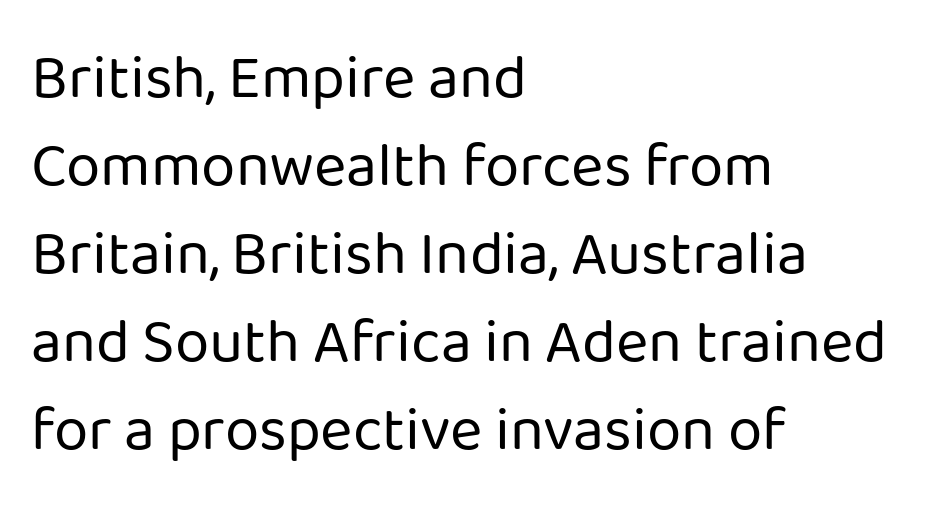
Q: Is the text bold? A: No.
Q: Is the text italic (slanted)? A: No, it is upright.
Q: Is the typeface a serif or a sans-serif typeface? A: Sans-serif.
Q: Is the text underlined? A: No.
Q: How is the paragraph aligned? A: Left-aligned.
Q: Is the spacing between letters normal or unusually wide? A: Normal.
Q: Is the spacing between lines tight, normal or loose? A: Normal.
Q: Width (condensed, normal, or wide)? A: Normal.
Q: Stroke contrast? A: Low.
Q: x-height? A: Medium.
Q: Monospaced? A: No.
